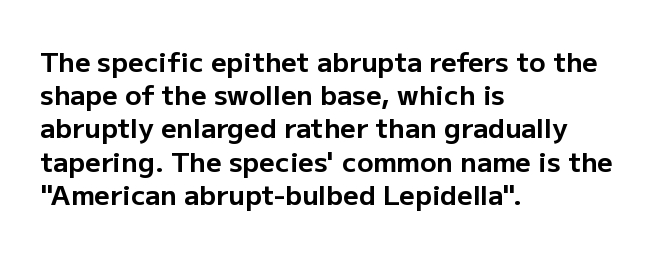
Q: Is the text bold? A: Yes.
Q: Is the text italic (slanted)? A: No, it is upright.
Q: Is the text underlined? A: No.
Q: How is the paragraph aligned? A: Left-aligned.
Q: Is the spacing between letters normal or unusually wide? A: Normal.
